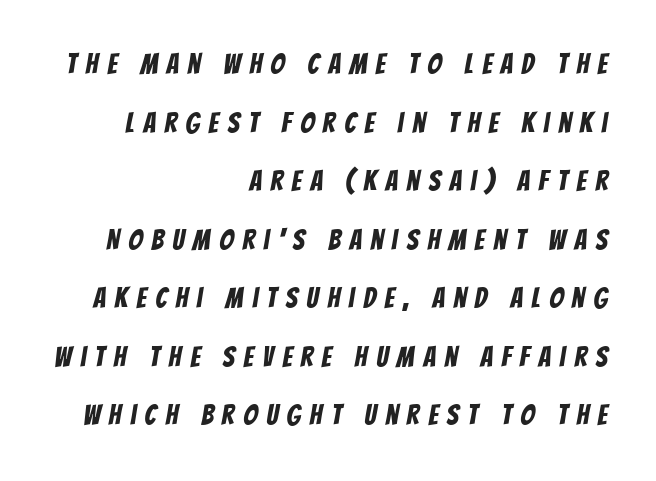
{"serif": "no", "width": "condensed", "stroke_contrast": "low", "x_height": "large", "monospaced": "no", "underline": "no", "align": "right", "line_spacing": "loose", "line_spacing_ratio": 2.09, "letter_spacing": "wide", "letter_spacing_em": 0.32, "glyph_px": 28}
